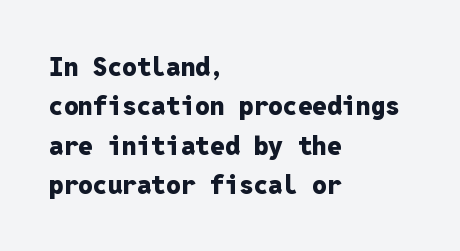
The image shows 26 px bold type, upright; set left-aligned, normal line spacing (1.51x), normal letter spacing, not underlined.
